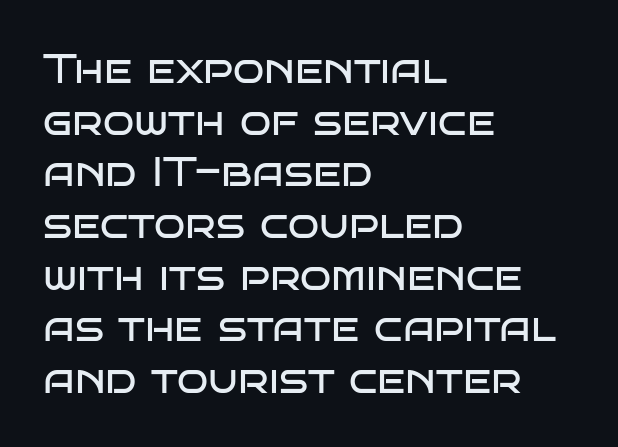
The image shows 41 px regular-weight, wide sans-serif type, upright; set left-aligned, normal line spacing (1.26x), normal letter spacing, not underlined; low stroke contrast and a large x-height.
